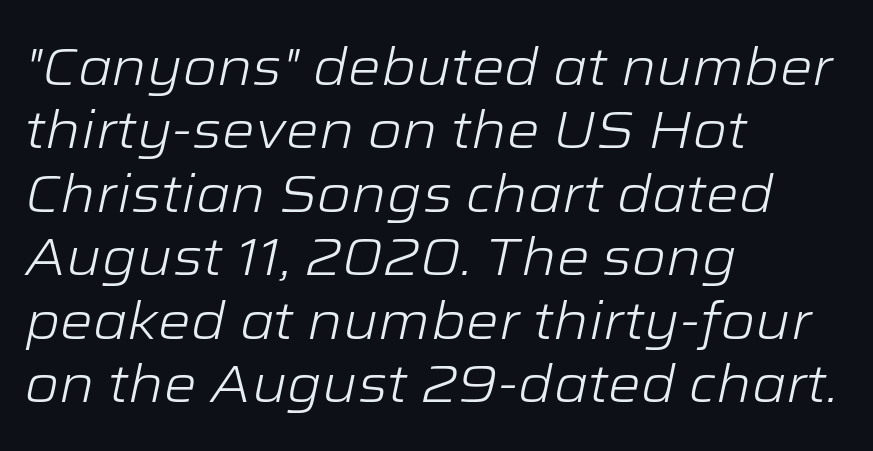
Q: Is the text bold? A: No.
Q: Is the text italic (slanted)? A: Yes, it leans right by about 12 degrees.
Q: Is the text underlined? A: No.
Q: How is the paragraph aligned? A: Left-aligned.
Q: Is the spacing between letters normal or unusually wide? A: Normal.
Q: Width (condensed, normal, or wide)? A: Wide.
Q: Stroke contrast? A: Low.
Q: x-height? A: Medium.
Q: Monospaced? A: No.
